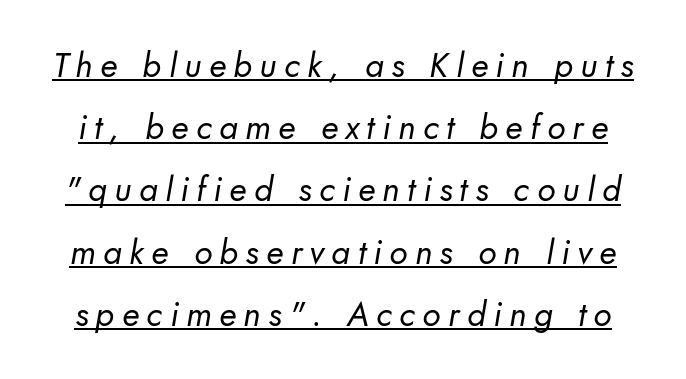
Q: Is the text bold? A: No.
Q: Is the typeface a serif or a sans-serif typeface? A: Sans-serif.
Q: Is the text underlined? A: Yes.
Q: Is the spacing between letters normal or unusually wide? A: Unusually wide.
Q: Width (condensed, normal, or wide)? A: Normal.
Q: Stroke contrast? A: Low.
Q: x-height? A: Small.
Q: Monospaced? A: No.
